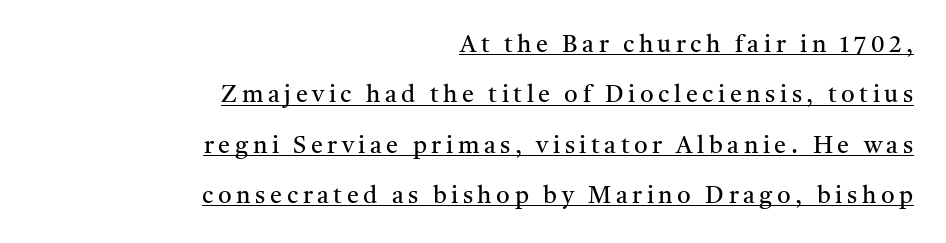
The rendering uses the underline text-decoration. It's the straight-up-and-down kind of type. Reading down the block, your eye finds every line finishing at a fixed right position. The font sits on the lighter half of the weight spectrum, regular included. A great deal of white space separates one row of letters from the next.
